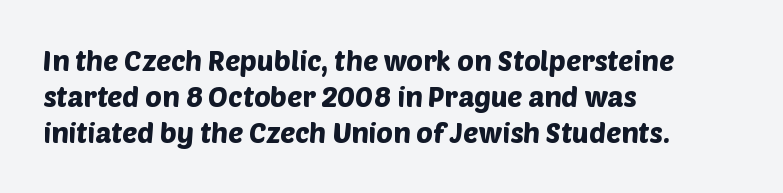
Font category for this specimen: sans-serif. Summary of vertical rhythm: regular, with standard interline spacing. Layout note: lines flush left. Each row of text sits above clean, open space. Character widths vary here, with narrow letters taking less room than wide ones. Short note: letters normally spaced.
